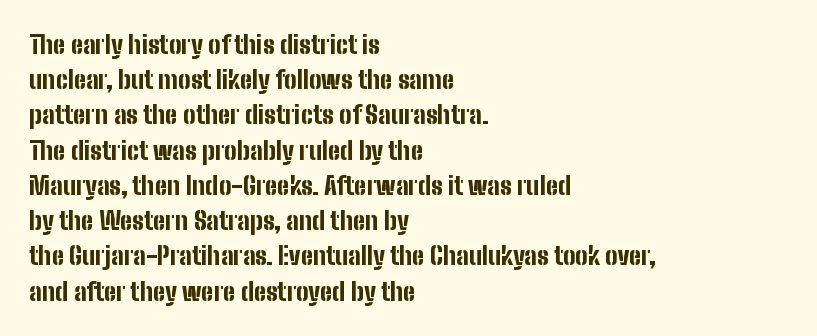
{"italic": "no", "bold": "yes", "underline": "no", "align": "left", "line_spacing": "normal", "line_spacing_ratio": 1.41, "letter_spacing": "normal", "letter_spacing_em": 0.0, "glyph_px": 25}
